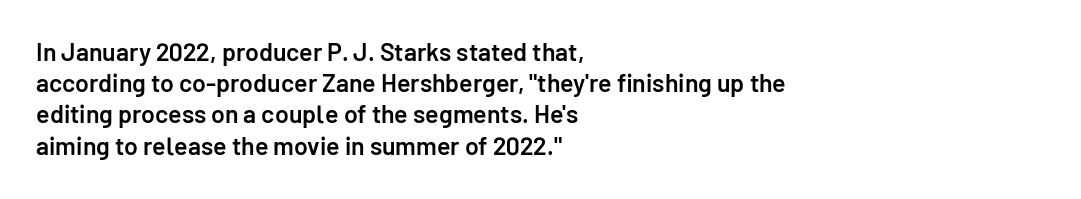
The image shows 25 px text type, upright; set left-aligned, normal line spacing (1.25x), normal letter spacing, not underlined.
